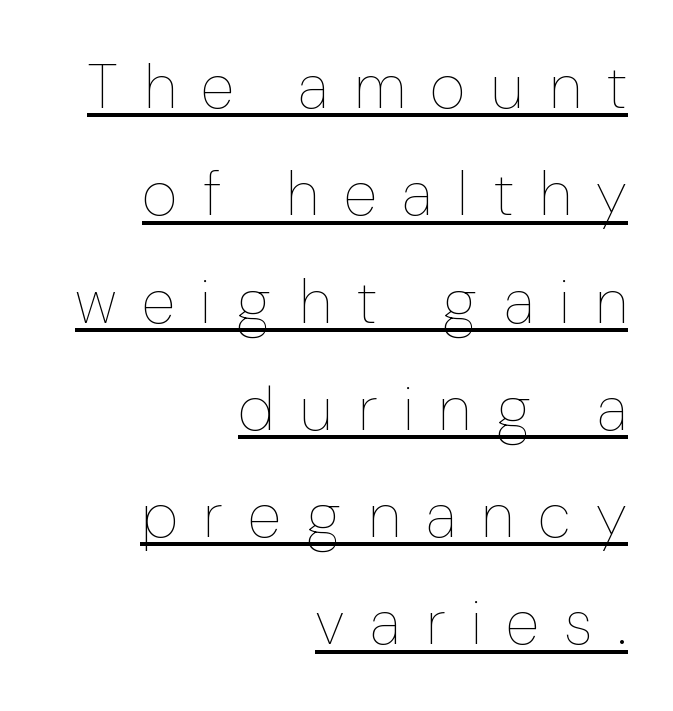
Compared with a typical body face, this is equally light or lighter still. A baseline rule has been typeset under these characters. Characters follow at a spacing far wider than the type designer built in. The face used here is proportionally spaced, like ordinary book or web type. Tall strokes in this sample are plumb rather than angled.
